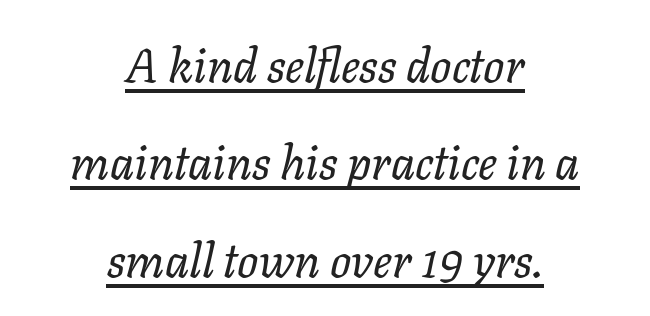
{"italic": "yes", "lean": "right", "slant_degrees": 11, "bold": "no", "weight": "regular", "width": "normal", "stroke_contrast": "low", "x_height": "medium", "monospaced": "no", "underline": "yes", "align": "center", "line_spacing": "loose", "line_spacing_ratio": 2.07, "letter_spacing": "normal", "letter_spacing_em": 0.0, "glyph_px": 47}
